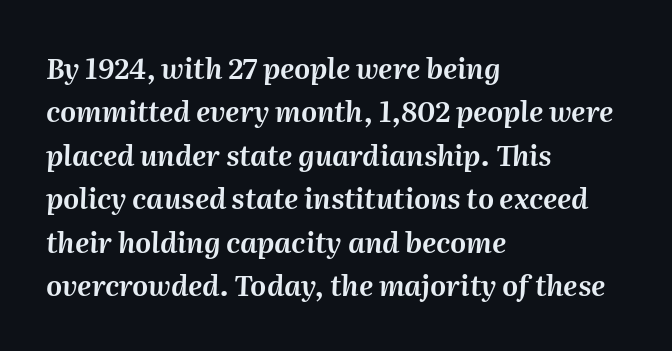
The image shows 28 px text type, italic (leaning right); set left-aligned, normal line spacing (1.55x), normal letter spacing, not underlined; medium stroke contrast and a medium x-height.
